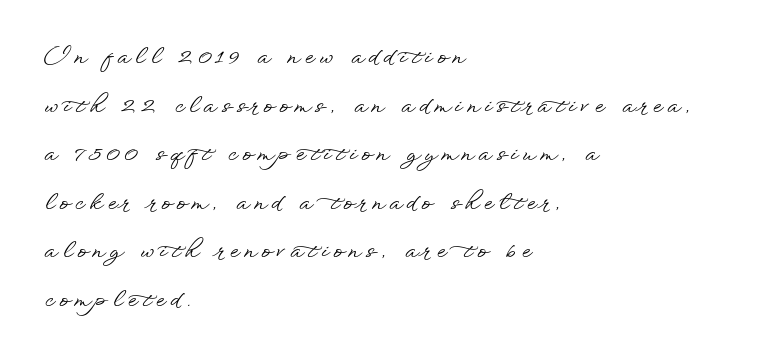
{"underline": "no", "align": "left", "line_spacing": "loose", "line_spacing_ratio": 2.21, "letter_spacing": "wide", "letter_spacing_em": 0.24, "glyph_px": 22}
